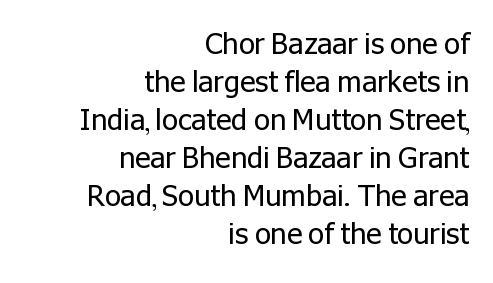
The image shows 29 px regular-weight sans-serif type, upright; set right-aligned, normal line spacing (1.31x), normal letter spacing, not underlined; low stroke contrast and a medium x-height.
